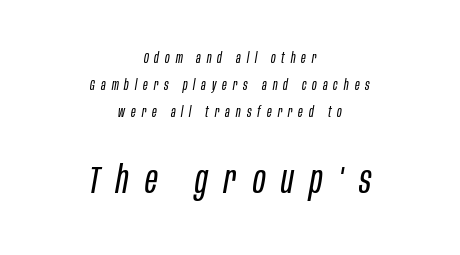
The image shows 38 px regular-weight, condensed type, italic (leaning right); set centered, loose line spacing (1.92x), unusually wide letter spacing (+0.43 em), not underlined; the second (bottom) block is 2.71x larger; low stroke contrast and a large x-height.
